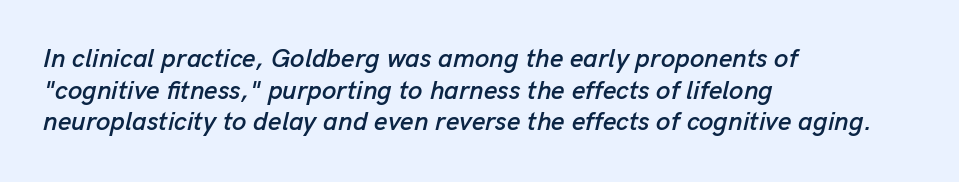
This rendering uses left alignment, leaving the right contour irregular. How are the letters spaced? Ordinarily, with no added tracking. The area under the type is left untouched. The glyphs look as if they've been sheared to an angle.
